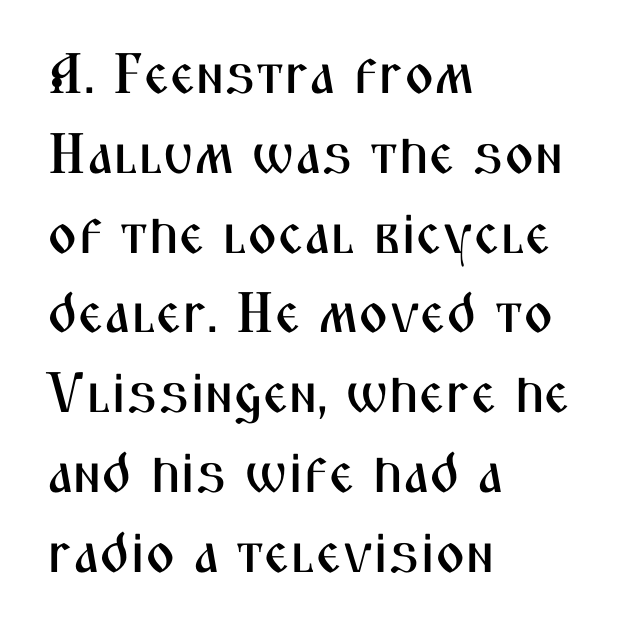
{"serif": "no", "italic": "no", "width": "condensed", "stroke_contrast": "medium", "x_height": "medium", "monospaced": "no", "underline": "no", "align": "left", "line_spacing": "normal", "line_spacing_ratio": 1.4, "letter_spacing": "normal", "letter_spacing_em": 0.0, "glyph_px": 57}
